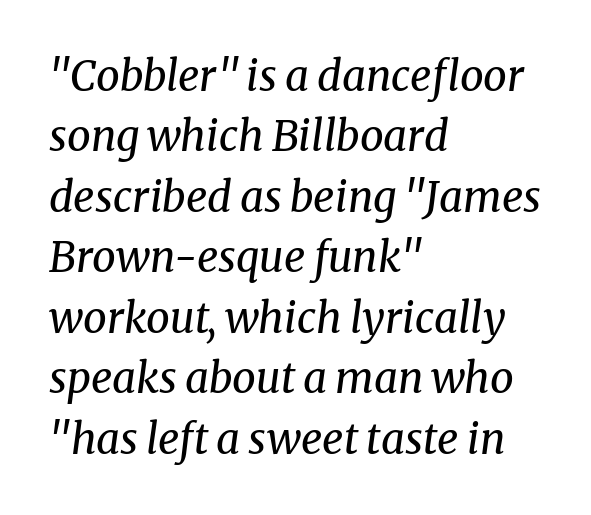
The characters display serif detailing at their extremities. Horizontal alignment here is leftward, the default for most running prose. This sample has the flowing, uneven cadence of proportional lettering. Stroke mass is kept to a normal reading level or below.
